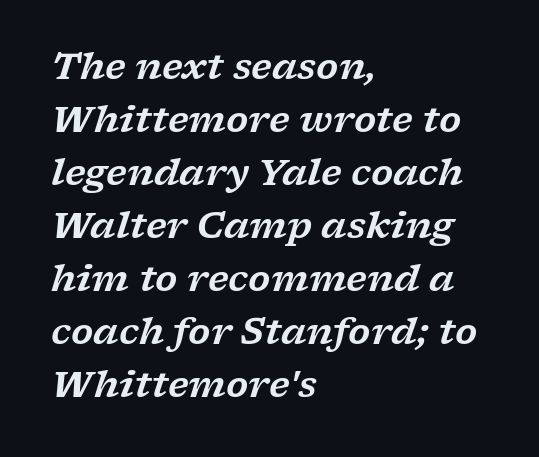
The image shows 36 px wide serif type, italic (leaning right); set left-aligned, normal line spacing (1.47x), normal letter spacing, not underlined; low stroke contrast and a medium x-height.
